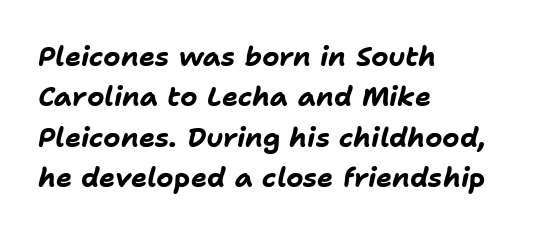
Strokes here are thick enough to call this a true bold. Letters rest on an invisible, unmarked baseline. You could call the tracking neutral — neither tight nor loose. Regarding leading, the lines here are spaced in the standard way. Leftover space on each line is placed entirely after the last word.
